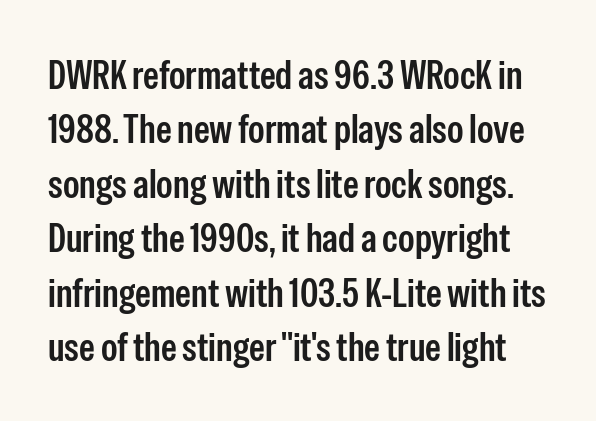
A typesetter would call this zero additional tracking. Successive baselines arrive at the customary interval. The passage shown is not underscored anywhere. Serif or sans? Sans — the stroke terminals are bare. Notice how the stems are strictly vertical — no italics here.
